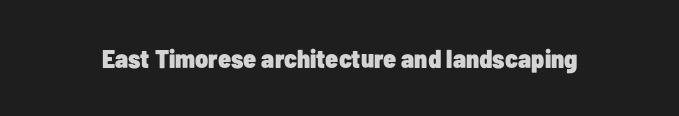
Only glyphs here, with clear space below each row. Rendered with straight, roman letterforms. The glyphs have the mass of a bold cut. Observe the ordinary spacing: letters are neighbours, not strangers.
